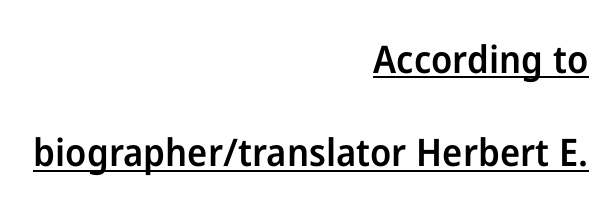
Every character sits straight up, as roman type does. This is underlined copy, the kind a proofreader might mark for attention. Type style note: lacks serifs. These lines stand farther apart than default settings would place them. Note the varied advance widths — an 'i' is clearly narrower than an 'm'.
